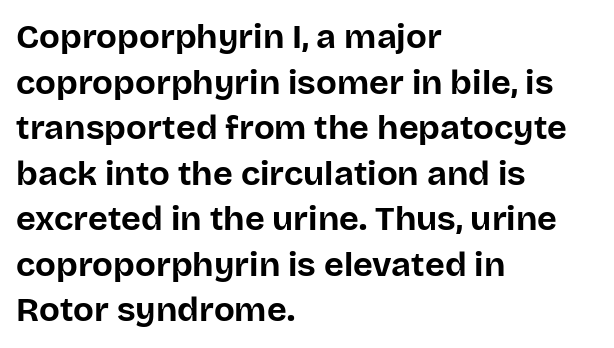
The image shows 34 px bold sans-serif type, upright; set left-aligned, normal line spacing (1.34x), normal letter spacing, not underlined; low stroke contrast and a large x-height.
